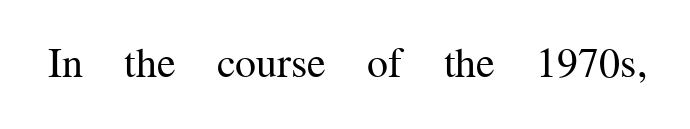
Standard letterfit; no display-style spreading of the glyphs. Character widths vary here, with narrow letters taking less room than wide ones. Check the space under the baseline: it is left empty. The font sits on the lighter half of the weight spectrum, regular included.
